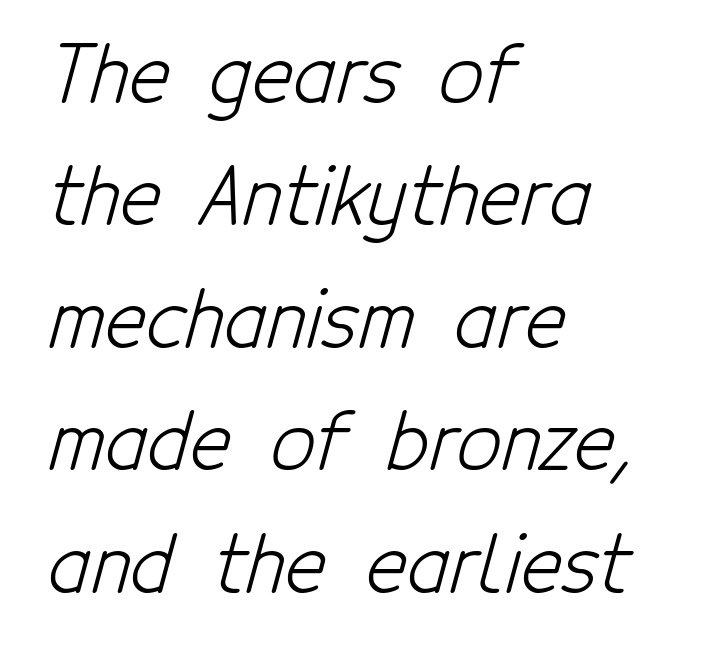
The image shows 78 px light, condensed sans-serif type; set left-aligned, normal line spacing (1.57x), normal letter spacing, not underlined; low stroke contrast and a medium x-height.
